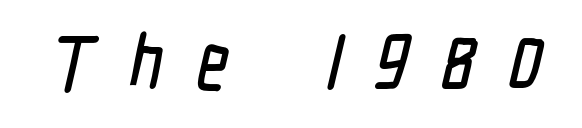
Nobody drew a line under any word here. Loose tracking; the words dissolve into strings of separated letters. A typesetter would call this proportional, since set widths differ per character. Letterform terminals end flat and unadorned throughout the passage.
